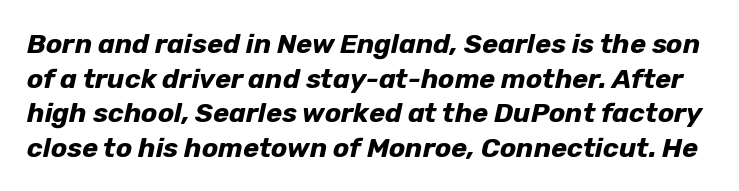
Typesetter's note: full bold, strokes at maximum text heaviness. Would a proofreader flag this as italicized? Yes. The tracking reads as untouched default to a designer's eye. Each new line begins a customary step beneath the previous one.
